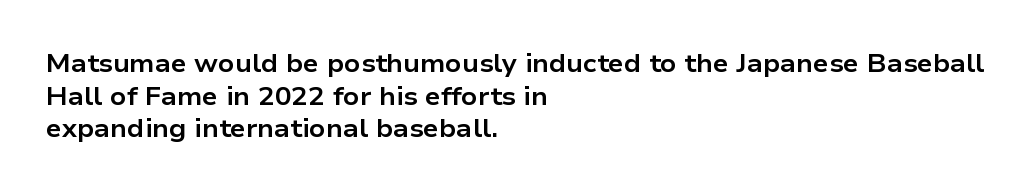
{"italic": "no", "bold": "yes", "underline": "no", "align": "left", "line_spacing": "normal", "line_spacing_ratio": 1.31, "letter_spacing": "normal", "letter_spacing_em": 0.0, "glyph_px": 25}
